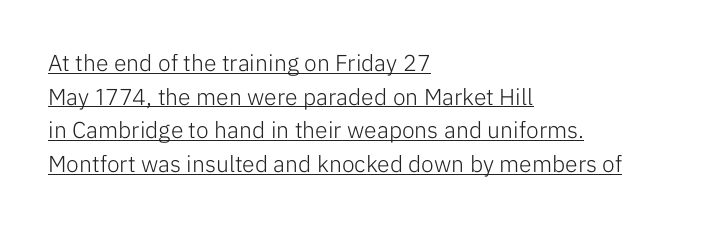
Q: Is the text bold? A: No.
Q: Is the text italic (slanted)? A: No, it is upright.
Q: Is the text underlined? A: Yes.
Q: How is the paragraph aligned? A: Left-aligned.
Q: Is the spacing between letters normal or unusually wide? A: Normal.
Q: Is the spacing between lines tight, normal or loose? A: Normal.
